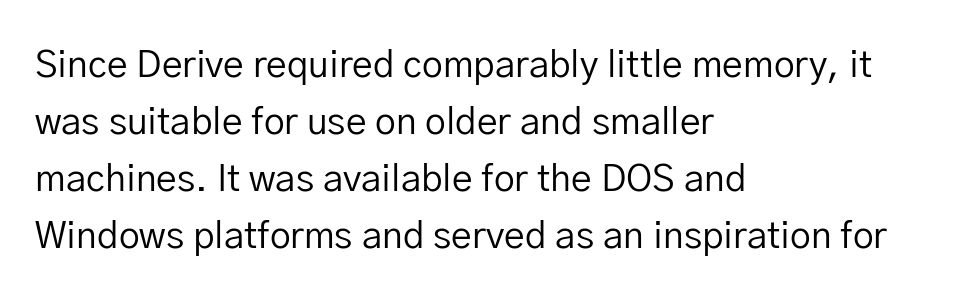
The type sits square on the baseline with zero lean. The letterforms sit shoulder to shoulder at normal distance. Honestly, the row spacing looks completely unremarkable. Letterform terminals end flat and unadorned throughout the passage. The font is comparable to plain body text, perhaps lighter. The area under the type is left untouched.
